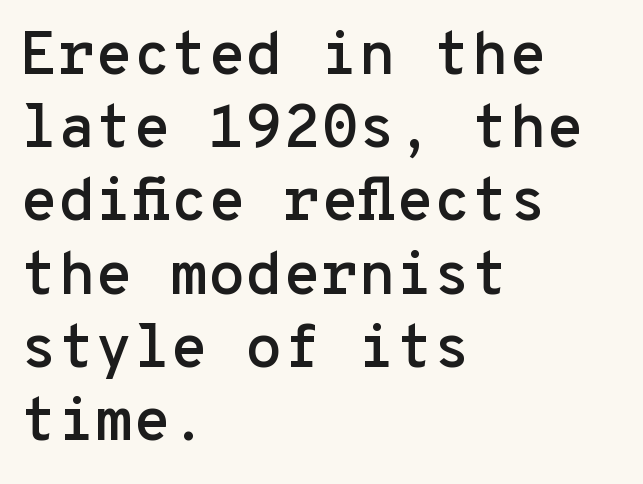
Style check: upright. Is this a fixed-width face? Yes — each glyph sits in an identical cell. Default kerning and tracking; the words read as compact shapes. One-word summary of the alignment: left. Has an underline been added? It has not. The glyphs in this specimen are sans serif.
